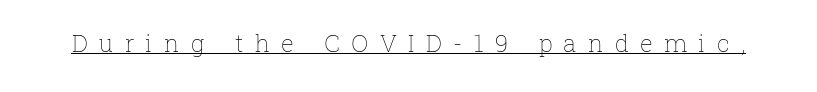
The letters stand straight up with perfectly vertical stems. Glyph-to-glyph distance is far greater than everyday printed text. This reads as an unemphasized weight, regular at the heaviest. This rendering features underlined lettering.
